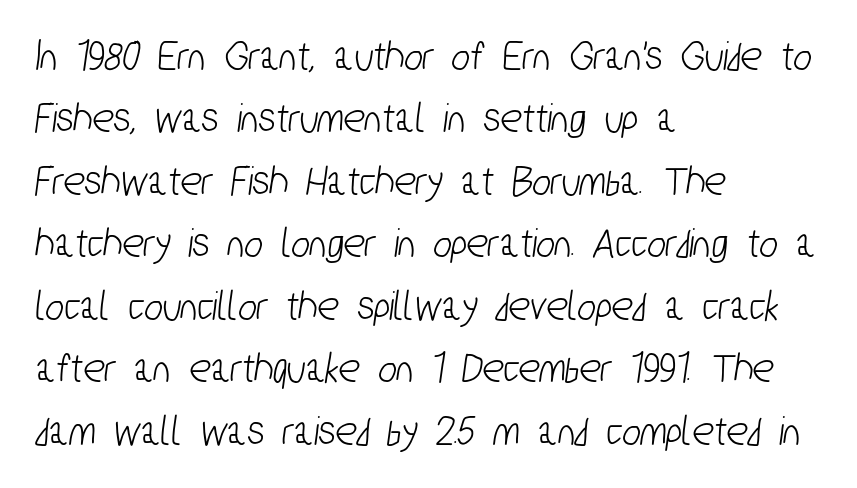
Line beginnings align vertically; line endings do not. The font family rendered here belongs to the sans-serif group. These lines are rendered in a variable-pitch font. Beneath every word, the page is bare. Spacing between characters is what you'd get straight out of the box. Regular leading.
